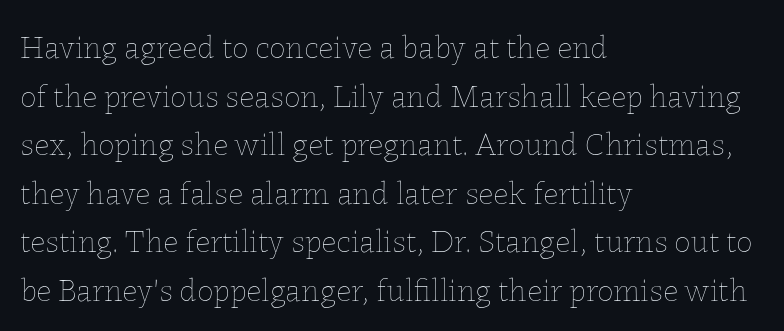
{"italic": "no", "bold": "no", "weight": "thin", "width": "normal", "stroke_contrast": "low", "x_height": "medium", "monospaced": "no", "underline": "no", "align": "left", "line_spacing": "normal", "line_spacing_ratio": 1.47, "letter_spacing": "normal", "letter_spacing_em": 0.0, "glyph_px": 33}
